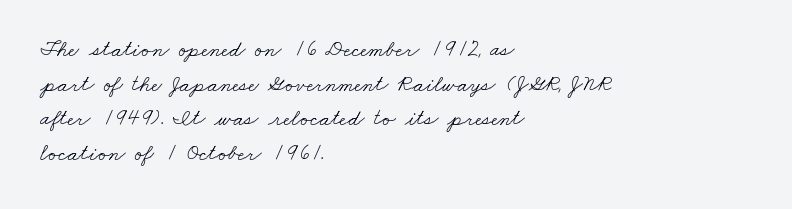
The image shows 23 px text type; set left-aligned, normal line spacing (1.51x), normal letter spacing, not underlined.
